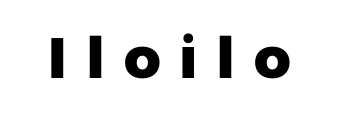
Typesetter's note: full bold, strokes at maximum text heaviness. Decoration check: the copy has no underline. In terms of letterspacing, this is a distinctly airy, spread setting. Every stem runs plumb, perpendicular to the baseline. Looks like regular typesetting: each glyph gets only the width it needs. This is sans-serif lettering, the kind often seen on screens and signage.
